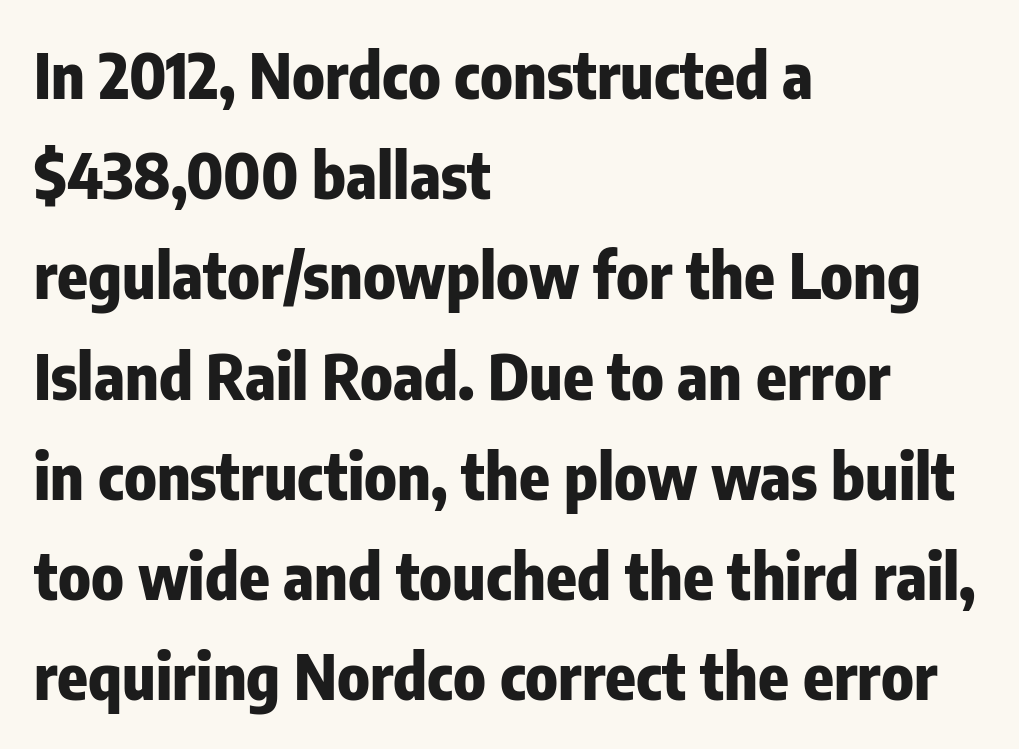
Vertical strokes here are truly vertical. No feet cap the strokes, marking this as sans-serif type. Visually the block forms a straight wall on the left and a jagged coastline on the right. Bare-footed words on every line. A dark, heavy texture on the line: the type is bold. The letters advance in unequal steps, a hallmark of proportional type.
